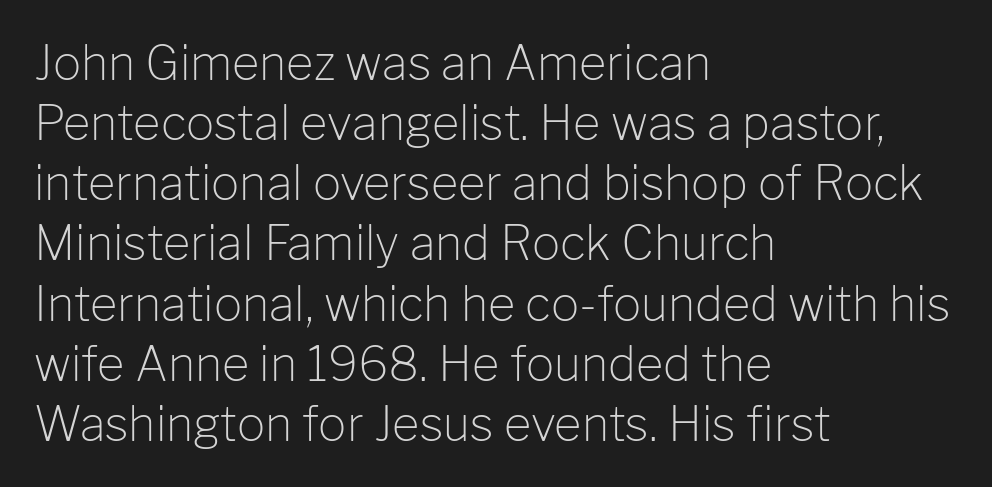
Posture: vertical. Only glyphs here, with clear space below each row. Tracking here is standard; glyphs follow each other at the usual distance. Varying glyph widths throughout — classic text-font behaviour.
